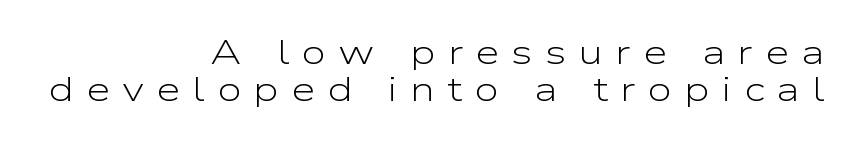
{"serif": "no", "italic": "no", "bold": "no", "weight": "light", "width": "wide", "stroke_contrast": "low", "x_height": "medium", "monospaced": "no", "underline": "no", "align": "right", "line_spacing": "tight", "line_spacing_ratio": 1.07, "letter_spacing": "wide", "letter_spacing_em": 0.35, "glyph_px": 35}
